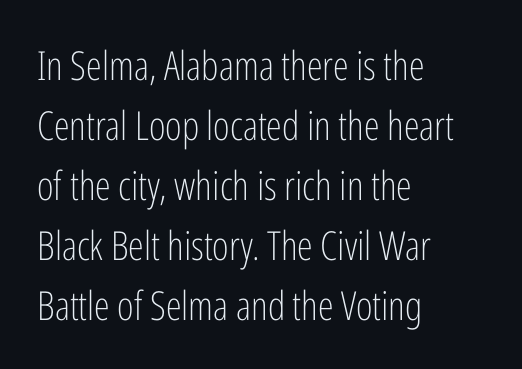
{"serif": "no", "italic": "no", "bold": "no", "weight": "light", "width": "condensed", "stroke_contrast": "low", "x_height": "medium", "monospaced": "no", "underline": "no", "align": "left", "line_spacing": "normal", "line_spacing_ratio": 1.5, "letter_spacing": "normal", "letter_spacing_em": 0.0, "glyph_px": 40}
